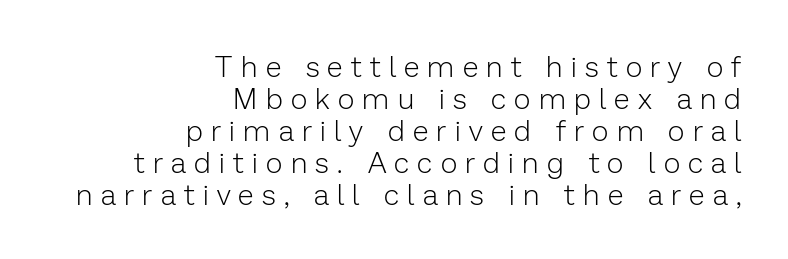
Q: Is the text bold? A: No.
Q: Is the text italic (slanted)? A: No, it is upright.
Q: Is the typeface a serif or a sans-serif typeface? A: Sans-serif.
Q: Is the text underlined? A: No.
Q: How is the paragraph aligned? A: Right-aligned.
Q: Is the spacing between letters normal or unusually wide? A: Unusually wide.
Q: Is the spacing between lines tight, normal or loose? A: Tight.
Q: Width (condensed, normal, or wide)? A: Normal.
Q: Stroke contrast? A: Low.
Q: x-height? A: Medium.
Q: Monospaced? A: No.
